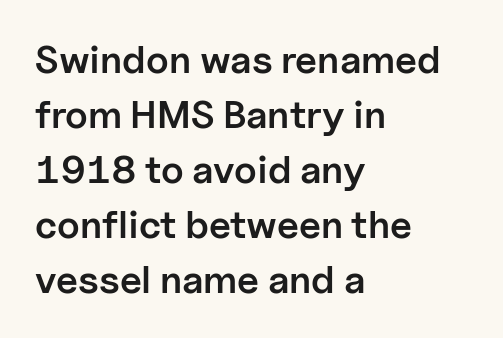
Q: Is the text bold? A: Semi-bold.
Q: Is the text italic (slanted)? A: No, it is upright.
Q: Is the typeface a serif or a sans-serif typeface? A: Sans-serif.
Q: Is the text underlined? A: No.
Q: How is the paragraph aligned? A: Left-aligned.
Q: Is the spacing between letters normal or unusually wide? A: Normal.
Q: Is the spacing between lines tight, normal or loose? A: Normal.
Q: Width (condensed, normal, or wide)? A: Normal.
Q: Stroke contrast? A: Low.
Q: x-height? A: Medium.
Q: Monospaced? A: No.
